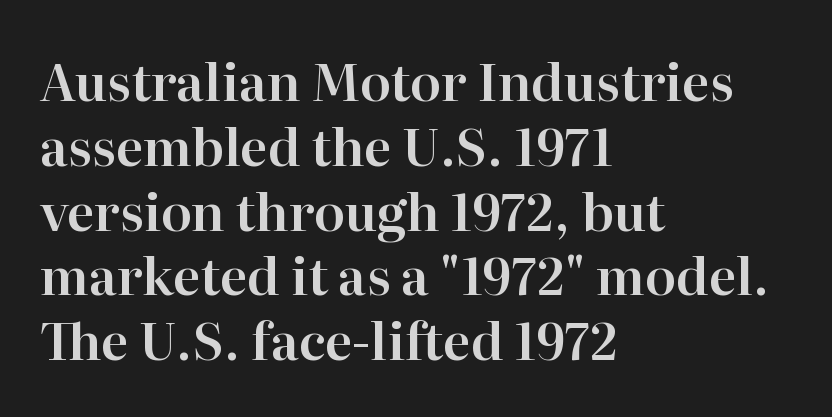
Q: Is the text italic (slanted)? A: No, it is upright.
Q: Is the typeface a serif or a sans-serif typeface? A: Serif.
Q: Is the text underlined? A: No.
Q: How is the paragraph aligned? A: Left-aligned.
Q: Is the spacing between letters normal or unusually wide? A: Normal.
Q: Is the spacing between lines tight, normal or loose? A: Normal.
Q: Width (condensed, normal, or wide)? A: Normal.
Q: Stroke contrast? A: High.
Q: x-height? A: Medium.
Q: Monospaced? A: No.
